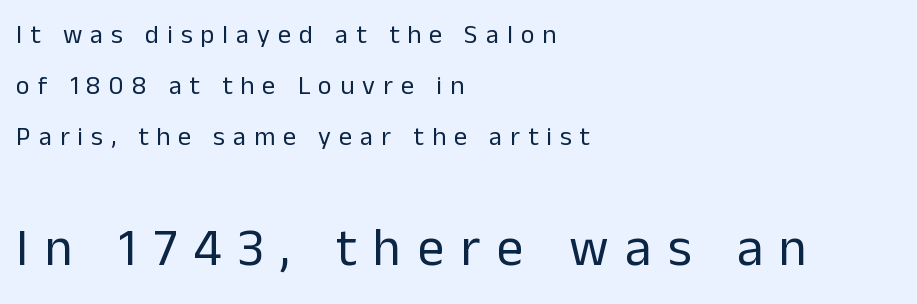
The image shows 53 px regular-weight sans-serif type, upright; set left-aligned, loose line spacing (1.96x), unusually wide letter spacing (+0.31 em), not underlined; the second (bottom) block is 2.04x larger; low stroke contrast and a medium x-height.
